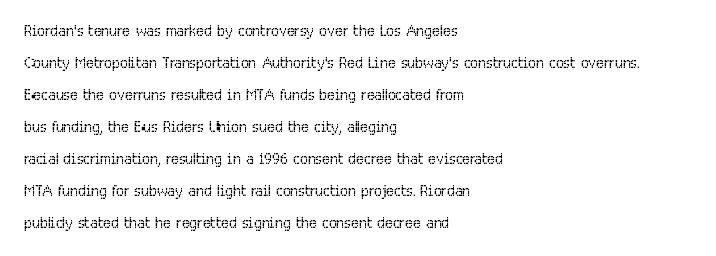
Vertical strokes here are truly vertical. The paragraph has a hard left edge and a soft right edge. The rendering uses a moderate line-height, typical for paragraphs. The cut favours lightness, reaching ordinary text weight at its darkest.
